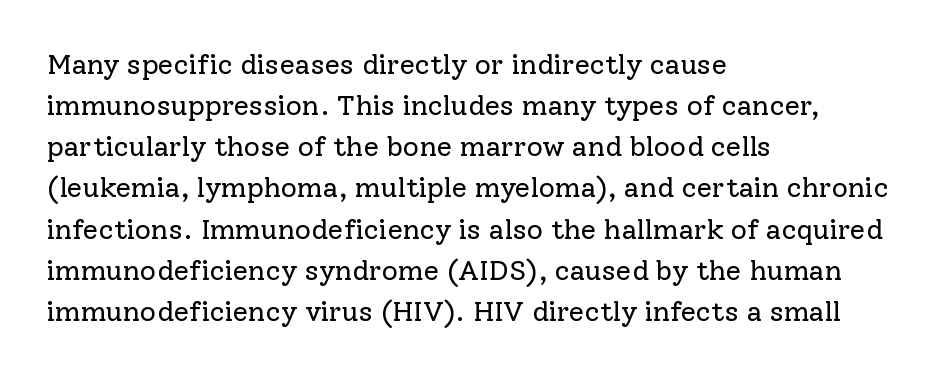
The image shows 28 px regular-weight serif type, upright; set left-aligned, normal line spacing (1.47x), normal letter spacing, not underlined; low stroke contrast and a medium x-height.
